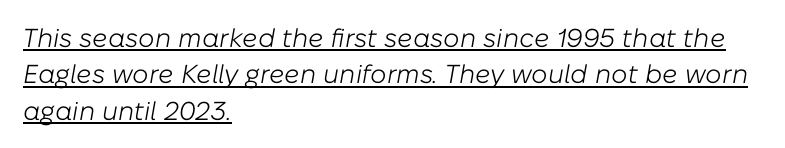
Q: Is the text bold? A: No.
Q: Is the text italic (slanted)? A: Yes, it leans right by about 10 degrees.
Q: Is the text underlined? A: Yes.
Q: How is the paragraph aligned? A: Left-aligned.
Q: Is the spacing between letters normal or unusually wide? A: Normal.
Q: Is the spacing between lines tight, normal or loose? A: Normal.
